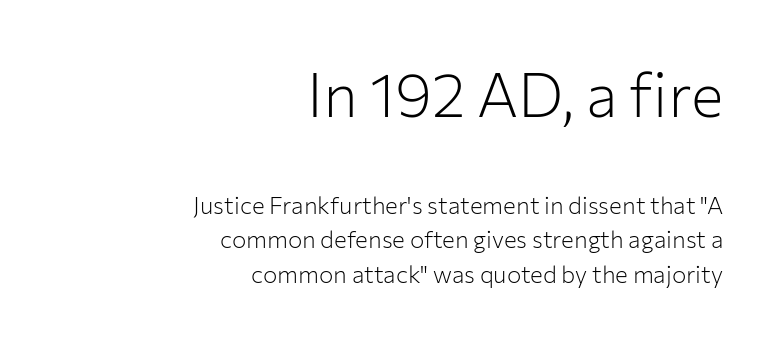
Q: Is the text bold? A: No.
Q: Is the text italic (slanted)? A: No, it is upright.
Q: Is the typeface a serif or a sans-serif typeface? A: Sans-serif.
Q: Is the text underlined? A: No.
Q: How is the paragraph aligned? A: Right-aligned.
Q: Is the spacing between letters normal or unusually wide? A: Normal.
Q: Is the spacing between lines tight, normal or loose? A: Normal.
Q: Which block of text is set in a larger size, the first (top) or the second (bottom)? A: The first (top) one.
Q: Width (condensed, normal, or wide)? A: Normal.
Q: Stroke contrast? A: Low.
Q: x-height? A: Medium.
Q: Monospaced? A: No.
